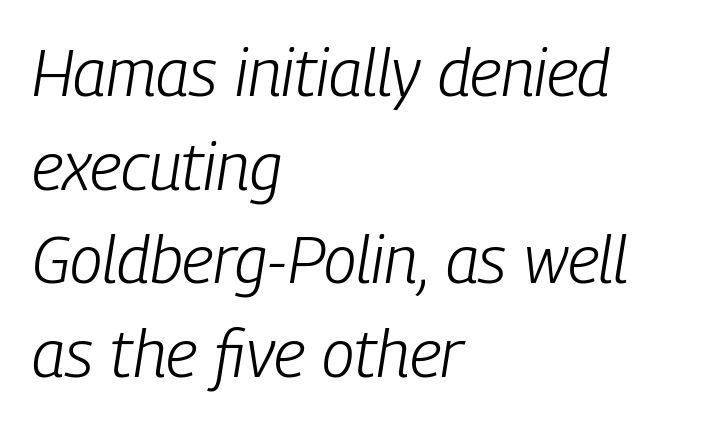
{"italic": "yes", "lean": "right", "slant_degrees": 9, "bold": "no", "weight": "light", "width": "condensed", "stroke_contrast": "low", "x_height": "medium", "monospaced": "no", "underline": "no", "align": "left", "line_spacing": "normal", "line_spacing_ratio": 1.42, "letter_spacing": "normal", "letter_spacing_em": 0.0, "glyph_px": 66}
